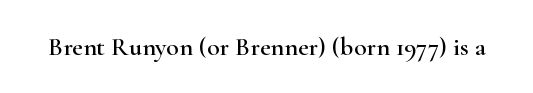
Is there any slant? The stems are plumb. Descenders are the only things crossing below the line. The line texture is even and compact thanks to regular tracking.
